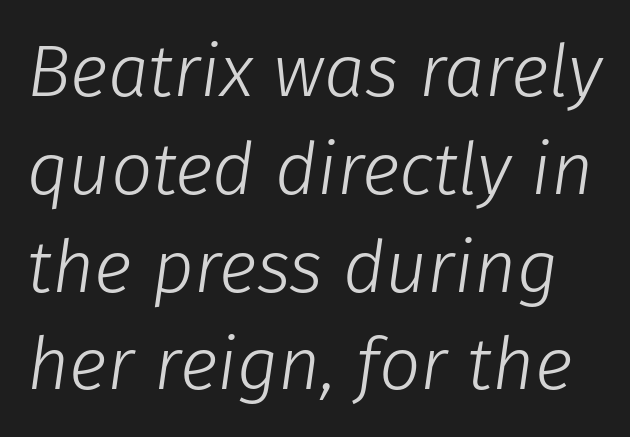
Q: Is the text bold? A: No.
Q: Is the text italic (slanted)? A: Yes, it leans right by about 8 degrees.
Q: Is the text underlined? A: No.
Q: Is the spacing between letters normal or unusually wide? A: Normal.
Q: Is the spacing between lines tight, normal or loose? A: Normal.
Q: Width (condensed, normal, or wide)? A: Normal.
Q: Stroke contrast? A: Low.
Q: x-height? A: Medium.
Q: Monospaced? A: No.
